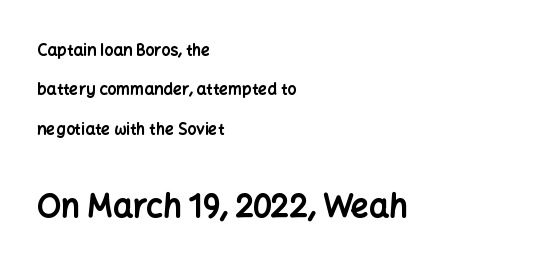
The image shows 32 px bold sans-serif type, upright; set left-aligned, loose line spacing (2.46x), normal letter spacing, not underlined; the second (bottom) block is 2.0x larger; low stroke contrast and a medium x-height.
